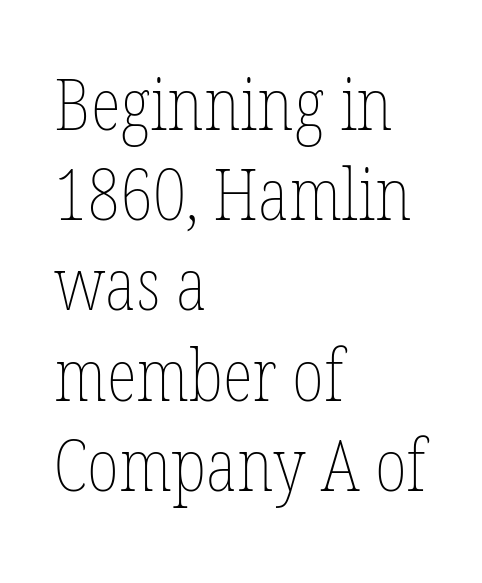
{"italic": "no", "bold": "no", "weight": "thin", "width": "condensed", "stroke_contrast": "low", "x_height": "medium", "monospaced": "no", "underline": "no", "align": "left", "line_spacing": "normal", "line_spacing_ratio": 1.27, "letter_spacing": "normal", "letter_spacing_em": 0.0, "glyph_px": 71}
